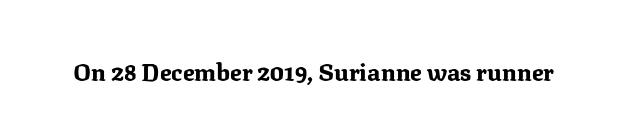
What stands out about the letter spacing? Nothing — it is the standard amount. Upright lettering throughout. Bold? Absolutely — the strokes are thick and heavy. The glyphs are unaccompanied by any horizontal stroke below them.
